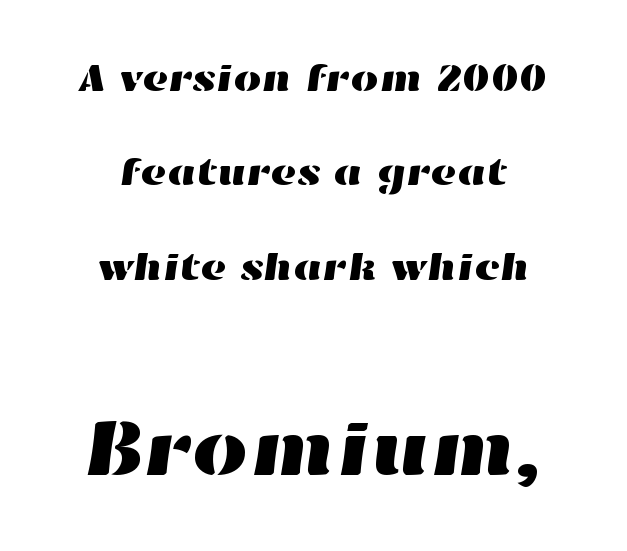
Q: Is the text underlined? A: No.
Q: How is the paragraph aligned? A: Centered.
Q: Is the spacing between letters normal or unusually wide? A: Normal.
Q: Is the spacing between lines tight, normal or loose? A: Loose.
Q: Which block of text is set in a larger size, the first (top) or the second (bottom)? A: The second (bottom) one.
Q: Width (condensed, normal, or wide)? A: Wide.
Q: Stroke contrast? A: High.
Q: x-height? A: Medium.
Q: Monospaced? A: No.
